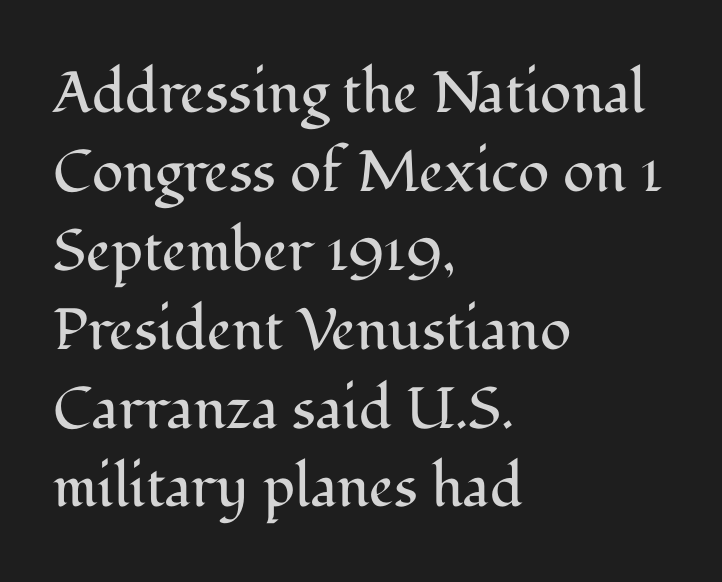
{"serif": "yes", "italic": "no", "bold": "no", "weight": "regular", "width": "normal", "stroke_contrast": "medium", "x_height": "medium", "monospaced": "no", "underline": "no", "align": "left", "line_spacing": "normal", "line_spacing_ratio": 1.36, "letter_spacing": "normal", "letter_spacing_em": 0.0, "glyph_px": 58}
